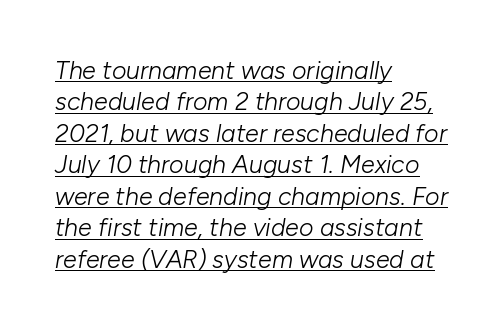
The face looks like a standard text weight, possibly lighter. These lines were composed using italics. Each line of the rendering has a horizontal stroke beneath the glyphs. One glance says typical: line gaps are just what's usual. Left-aligned paragraph, ragged on the right. The gaps between neighbouring characters are ordinary and unremarkable.
